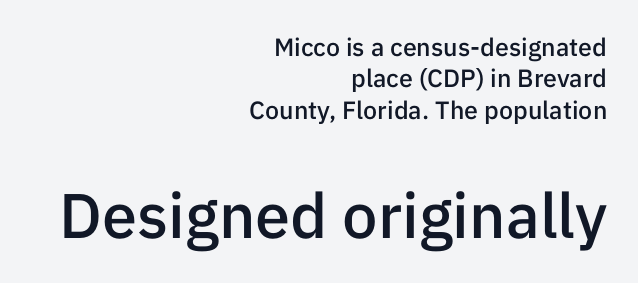
The image shows 63 px semibold sans-serif type, upright; set right-aligned, normal line spacing (1.26x), normal letter spacing, not underlined; the second (bottom) block is 2.52x larger; low stroke contrast and a medium x-height.
